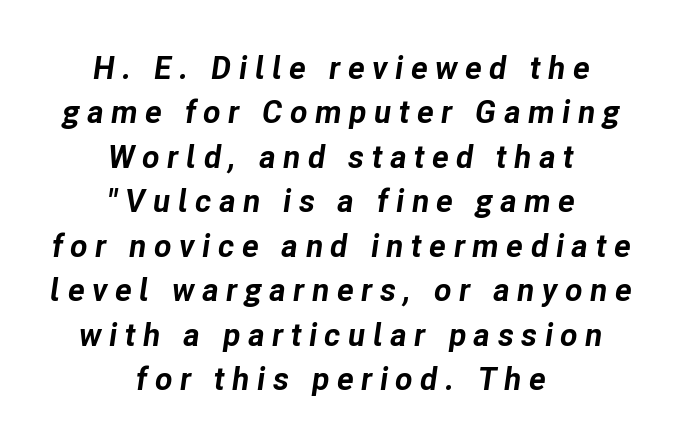
The image shows 32 px bold type, italic (leaning right); set centered, normal line spacing (1.39x), unusually wide letter spacing (+0.23 em), not underlined; low stroke contrast and a medium x-height.
